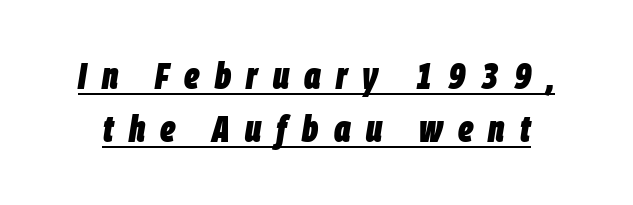
Does the leading feel generous? No, just average. Is there an underline? Yes — a line sits under the letters. Students, this is bold: see how much ink each stroke carries. Look at the tracking — it's clearly loosened, letters drifting apart. Varying glyph widths throughout — classic text-font behaviour. A typesetter would mark this as italic.
